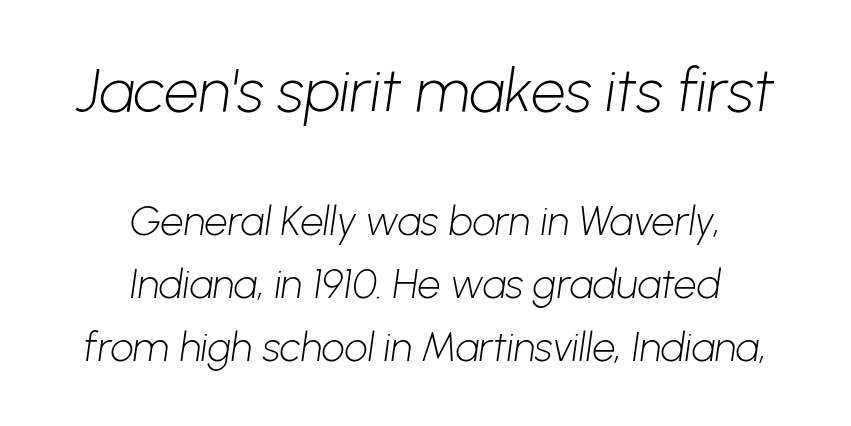
Q: Is the text bold? A: No.
Q: Is the typeface a serif or a sans-serif typeface? A: Sans-serif.
Q: Is the text underlined? A: No.
Q: How is the paragraph aligned? A: Centered.
Q: Is the spacing between letters normal or unusually wide? A: Normal.
Q: Is the spacing between lines tight, normal or loose? A: Normal.
Q: Which block of text is set in a larger size, the first (top) or the second (bottom)? A: The first (top) one.
Q: Width (condensed, normal, or wide)? A: Normal.
Q: Stroke contrast? A: Low.
Q: x-height? A: Medium.
Q: Monospaced? A: No.
